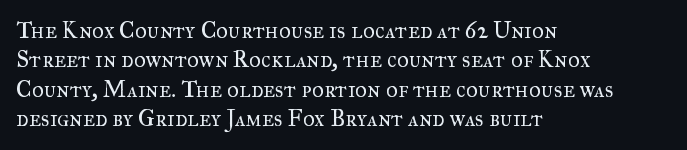
{"italic": "no", "bold": "no", "underline": "no", "align": "left", "line_spacing": "normal", "line_spacing_ratio": 1.28, "letter_spacing": "normal", "letter_spacing_em": 0.0, "glyph_px": 23}
